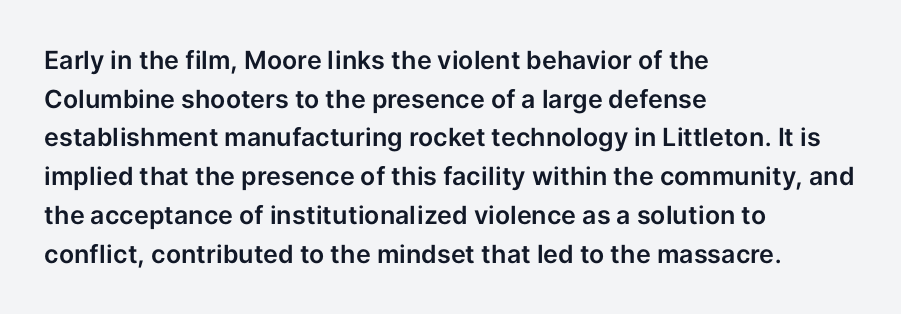
{"italic": "no", "underline": "no", "align": "left", "line_spacing": "normal", "line_spacing_ratio": 1.55, "letter_spacing": "normal", "letter_spacing_em": 0.0, "glyph_px": 25}
